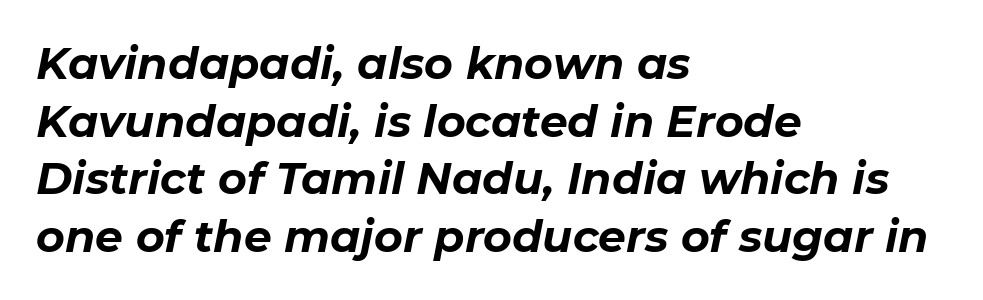
{"italic": "yes", "lean": "right", "slant_degrees": 11, "bold": "yes", "weight": "bold", "width": "normal", "stroke_contrast": "low", "x_height": "medium", "monospaced": "no", "underline": "no", "align": "left", "line_spacing": "normal", "line_spacing_ratio": 1.31, "letter_spacing": "normal", "letter_spacing_em": 0.0, "glyph_px": 44}
